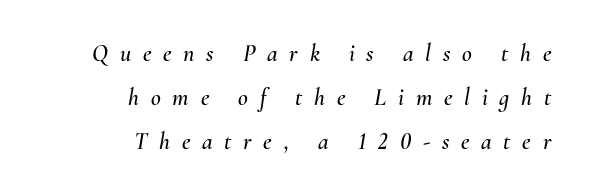
The image shows 24 px text type, italic (leaning right); set right-aligned, line spacing 1.84x, unusually wide letter spacing (+0.49 em), not underlined.
